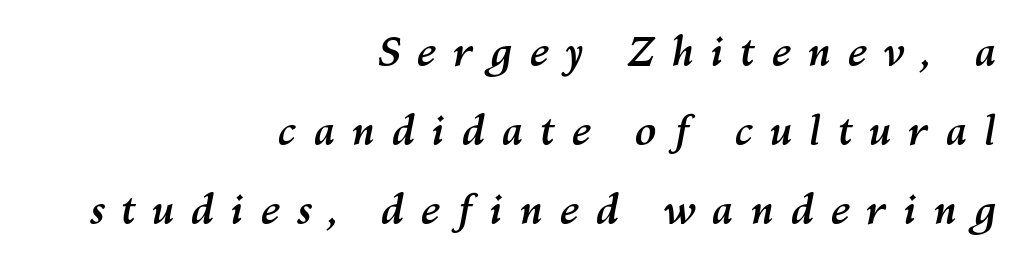
Q: Is the text bold? A: Yes.
Q: Is the text italic (slanted)? A: Yes, it leans right by about 10 degrees.
Q: Is the text underlined? A: No.
Q: How is the paragraph aligned? A: Right-aligned.
Q: Is the spacing between letters normal or unusually wide? A: Unusually wide.
Q: Is the spacing between lines tight, normal or loose? A: Loose.
Q: Width (condensed, normal, or wide)? A: Normal.
Q: Stroke contrast? A: Medium.
Q: x-height? A: Medium.
Q: Monospaced? A: No.
